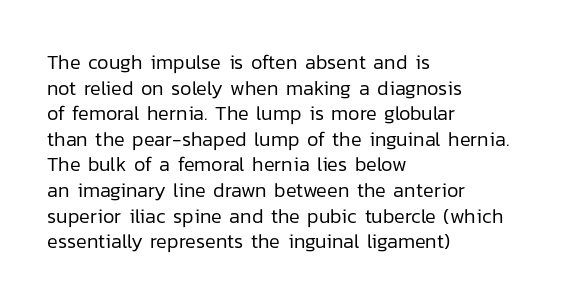
The weight would be labelled regular, book, light, or lighter still. Tall strokes in this sample are plumb rather than angled. These lines stack with their left ends in a neat column. Unmarked baselines from the first word to the last. Regular leading. A typesetter would call this zero additional tracking.
